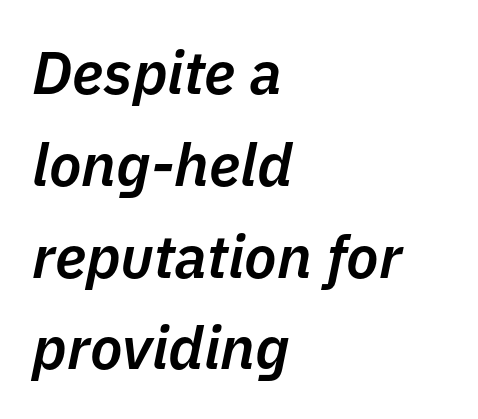
Q: Is the text bold? A: Semi-bold.
Q: Is the text italic (slanted)? A: Yes, it leans right by about 11 degrees.
Q: Is the text underlined? A: No.
Q: How is the paragraph aligned? A: Left-aligned.
Q: Is the spacing between letters normal or unusually wide? A: Normal.
Q: Is the spacing between lines tight, normal or loose? A: Normal.
Q: Width (condensed, normal, or wide)? A: Normal.
Q: Stroke contrast? A: Low.
Q: x-height? A: Medium.
Q: Monospaced? A: No.
